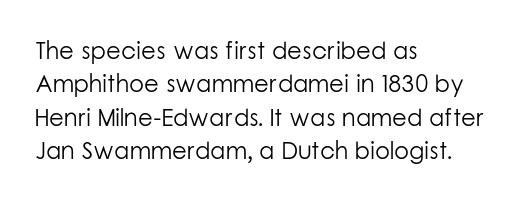
{"italic": "no", "bold": "no", "underline": "no", "align": "left", "line_spacing": "normal", "line_spacing_ratio": 1.39, "letter_spacing": "normal", "letter_spacing_em": 0.0, "glyph_px": 24}
